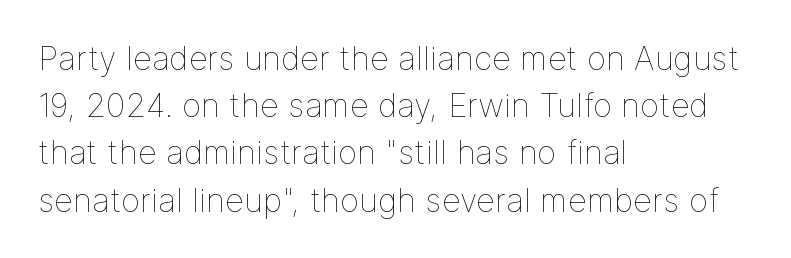
Q: Is the text bold? A: No.
Q: Is the text italic (slanted)? A: No, it is upright.
Q: Is the text underlined? A: No.
Q: How is the paragraph aligned? A: Left-aligned.
Q: Is the spacing between letters normal or unusually wide? A: Normal.
Q: Is the spacing between lines tight, normal or loose? A: Normal.
Q: Width (condensed, normal, or wide)? A: Normal.
Q: Stroke contrast? A: Low.
Q: x-height? A: Medium.
Q: Monospaced? A: No.
